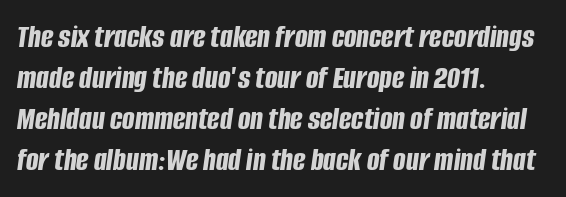
Q: Is the text bold? A: Yes.
Q: Is the text italic (slanted)? A: Yes, it leans right by about 8 degrees.
Q: Is the text underlined? A: No.
Q: How is the paragraph aligned? A: Left-aligned.
Q: Is the spacing between letters normal or unusually wide? A: Normal.
Q: Width (condensed, normal, or wide)? A: Condensed.
Q: Stroke contrast? A: Low.
Q: x-height? A: Large.
Q: Monospaced? A: No.
